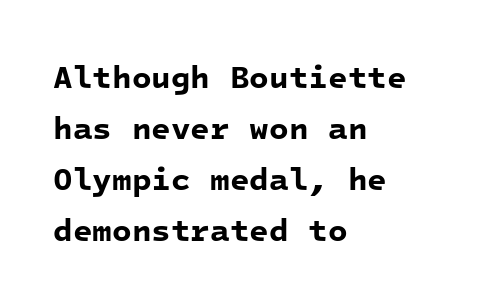
{"serif": "no", "bold": "yes", "weight": "bold", "width": "normal", "stroke_contrast": "low", "x_height": "medium", "monospaced": "yes", "underline": "no", "align": "left", "line_spacing": "normal", "line_spacing_ratio": 1.59, "letter_spacing": "normal", "letter_spacing_em": 0.0, "glyph_px": 32}
